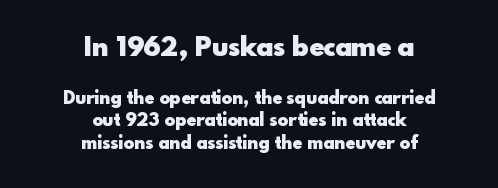
Q: Is the text bold? A: Yes.
Q: Is the text italic (slanted)? A: No, it is upright.
Q: Is the text underlined? A: No.
Q: How is the paragraph aligned? A: Centered.
Q: Is the spacing between letters normal or unusually wide? A: Normal.
Q: Which block of text is set in a larger size, the first (top) or the second (bottom)? A: The first (top) one.
